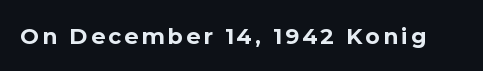
{"italic": "no", "bold": "yes", "underline": "no", "glyph_px": 24}
